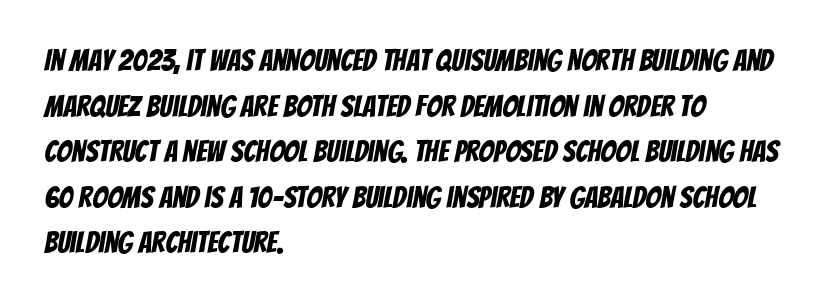
The image shows 30 px condensed sans-serif type; set left-aligned, normal line spacing (1.52x), normal letter spacing, not underlined; low stroke contrast and a large x-height.
